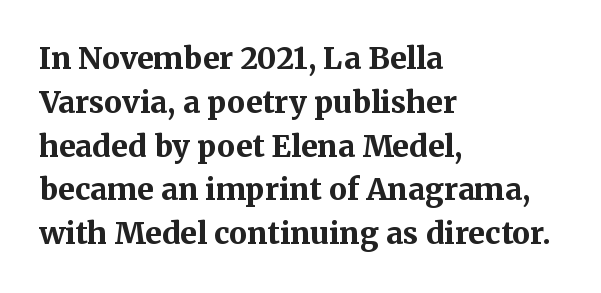
{"serif": "yes", "italic": "no", "bold": "yes", "weight": "bold", "width": "normal", "stroke_contrast": "medium", "x_height": "medium", "monospaced": "no", "underline": "no", "align": "left", "line_spacing": "normal", "line_spacing_ratio": 1.46, "letter_spacing": "normal", "letter_spacing_em": 0.0, "glyph_px": 30}
